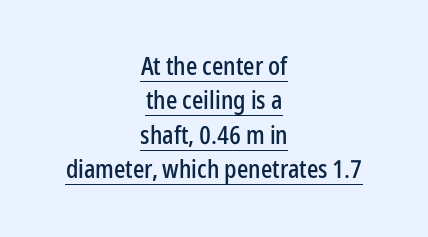
The image shows 25 px text type, upright; set centered, normal line spacing (1.38x), normal letter spacing, underlined.
